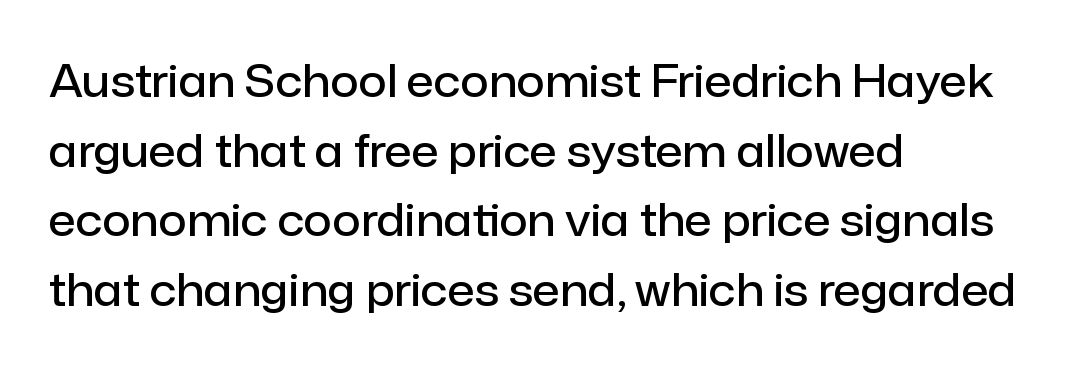
The block of text has a typical density, with ordinary space between rows. Spacing verdict: proportional, widths tailored to each character. Words float on clear page, feet unadorned. The face used here is rendered with its standard letterfit.
